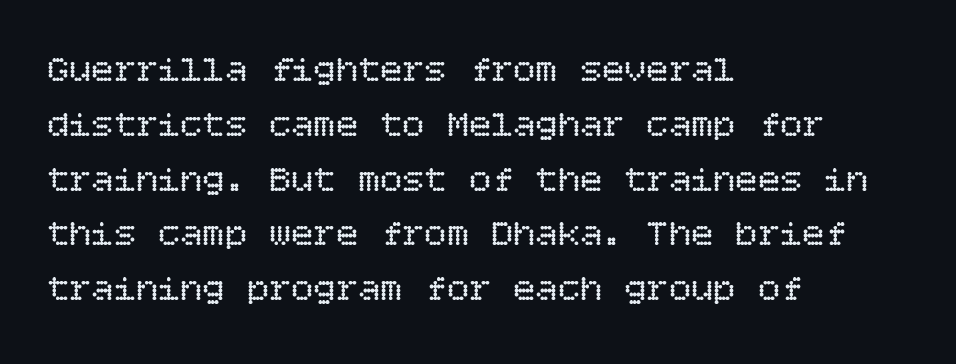
{"italic": "no", "bold": "no", "weight": "regular", "width": "normal", "stroke_contrast": "low", "x_height": "large", "underline": "no", "align": "left", "line_spacing": "normal", "line_spacing_ratio": 1.48, "letter_spacing": "normal", "letter_spacing_em": 0.0, "glyph_px": 37}
